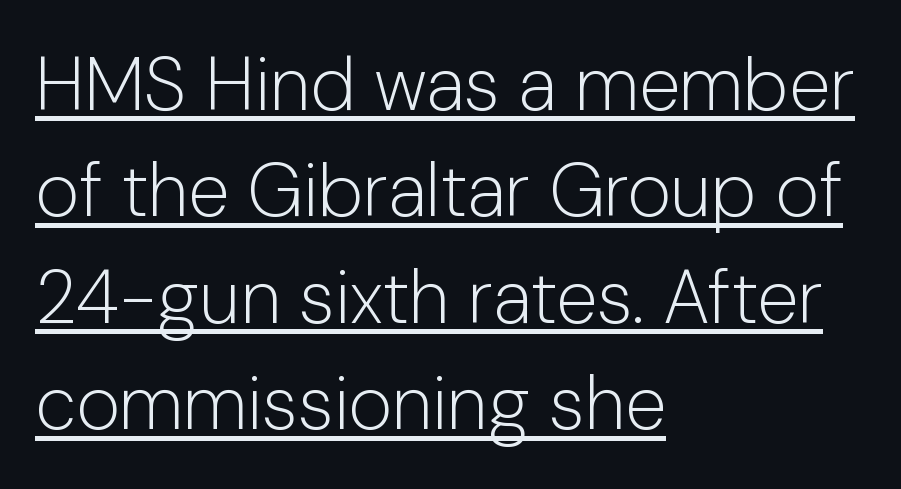
The vertical gap from one line to the next is medium. This is roman type, the default non-slanted kind. The passage shown is not bold in any degree. The paragraph has a hard left edge and a soft right edge. Nothing unusual about the tracking: characters are spaced as the font intends. The type family on display is of the sans-serif kind.
